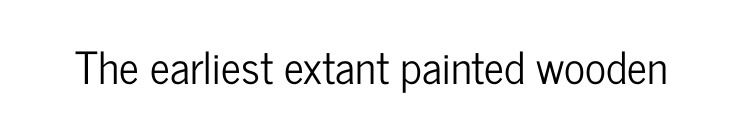
Q: Is the text italic (slanted)? A: No, it is upright.
Q: Is the typeface a serif or a sans-serif typeface? A: Sans-serif.
Q: Is the text underlined? A: No.
Q: Is the spacing between letters normal or unusually wide? A: Normal.
Q: Width (condensed, normal, or wide)? A: Condensed.
Q: Stroke contrast? A: Low.
Q: x-height? A: Medium.
Q: Monospaced? A: No.
